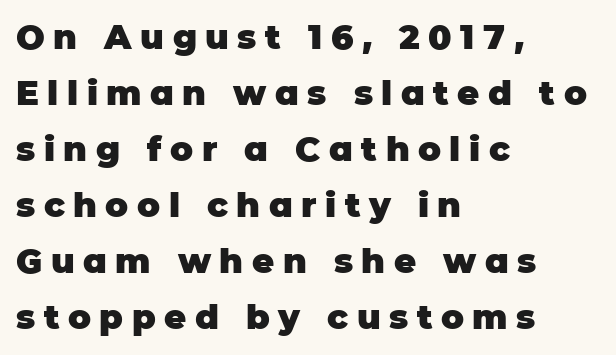
These lines are composed in type without serifs. The rendering inserts visible extra space after every character. Italic? Not at all — the glyphs are vertical. Underlining? Definitely not there.
